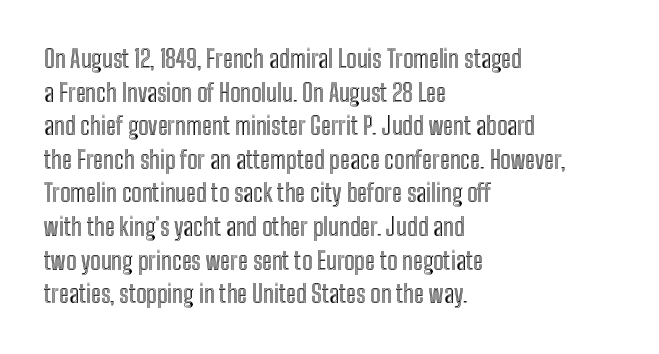
Leading matches the norm, producing a regular column. Every stem runs plumb, perpendicular to the baseline. Underline: absent. In CSS terms this would be text-align: left. Here the glyphs are tracked normally, forming tight word shapes.
